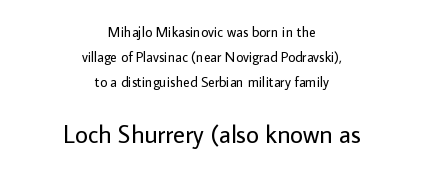
Nope, not italic — everything's standing straight. The face used here is rendered with its standard letterfit. The face used here appears at its bigger size in the lower chunk. Compared with a typical body face, this is equally light or lighter still. Lines of text with bare space underneath.
